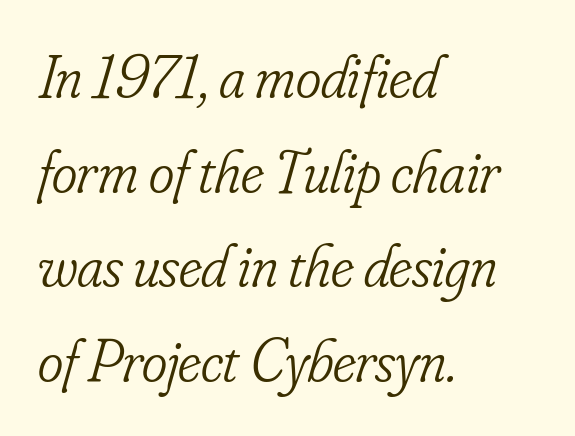
Only glyphs here, with clear space below each row. Typeset ragged right — the left edge is the straight one. Old-style or modern, the face here clearly has serifs. The axis of the letterforms is tilted away from vertical.
